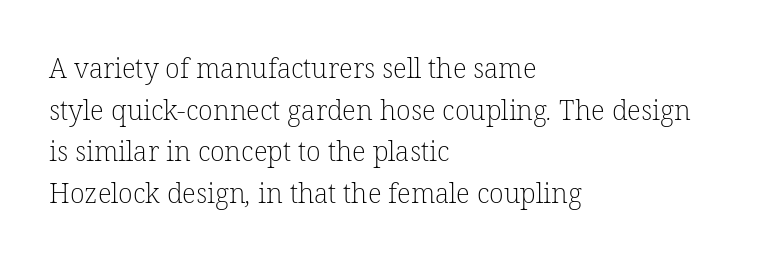
Here the glyphs are tracked normally, forming tight word shapes. This block has exactly the height ordinary leading produces. The setting favours the left margin, as ordinary paragraphs usually do. Type without underlining.
